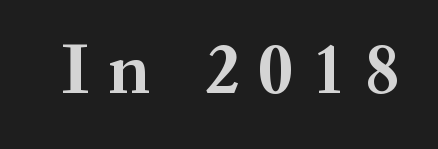
{"serif": "yes", "italic": "no", "bold": "yes", "weight": "bold", "width": "normal", "stroke_contrast": "medium", "x_height": "medium", "monospaced": "no", "underline": "no", "letter_spacing": "wide", "letter_spacing_em": 0.28, "glyph_px": 72}
